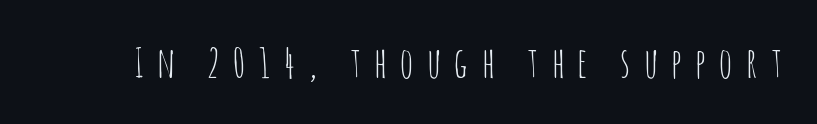
Honestly, there is no underline to notice here at all. Stroke mass is kept to a normal reading level or below. The face used here is a sans, in the tradition of grotesques and geometrics. Is this a fixed-width face? No — the glyphs have proportional, varying widths. This is roman type, the default non-slanted kind. Tracking here is generous; glyphs stand well apart from one another.
